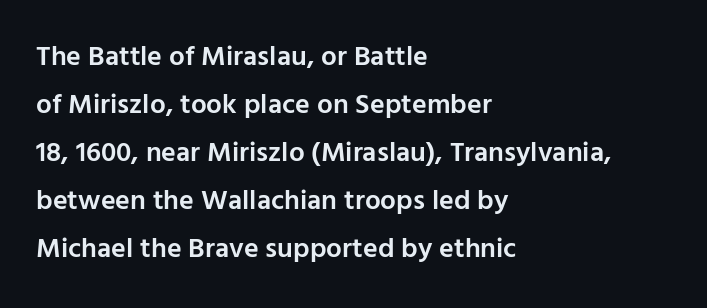
Honestly, there is no underline to notice here at all. The letters stand straight up with perfectly vertical stems. Where is the straight margin? On the left. This rendering leaves character spacing at its baseline value. Varying glyph widths throughout — classic text-font behaviour. Unlike a traditional serif, this face leaves its strokes unadorned.
